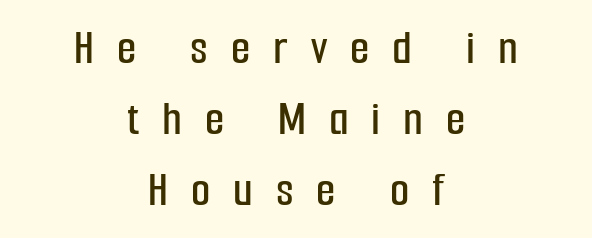
Q: Is the text italic (slanted)? A: No, it is upright.
Q: Is the typeface a serif or a sans-serif typeface? A: Sans-serif.
Q: Is the text underlined? A: No.
Q: How is the paragraph aligned? A: Centered.
Q: Is the spacing between letters normal or unusually wide? A: Unusually wide.
Q: Is the spacing between lines tight, normal or loose? A: Normal.
Q: Width (condensed, normal, or wide)? A: Condensed.
Q: Stroke contrast? A: Low.
Q: x-height? A: Medium.
Q: Monospaced? A: No.
